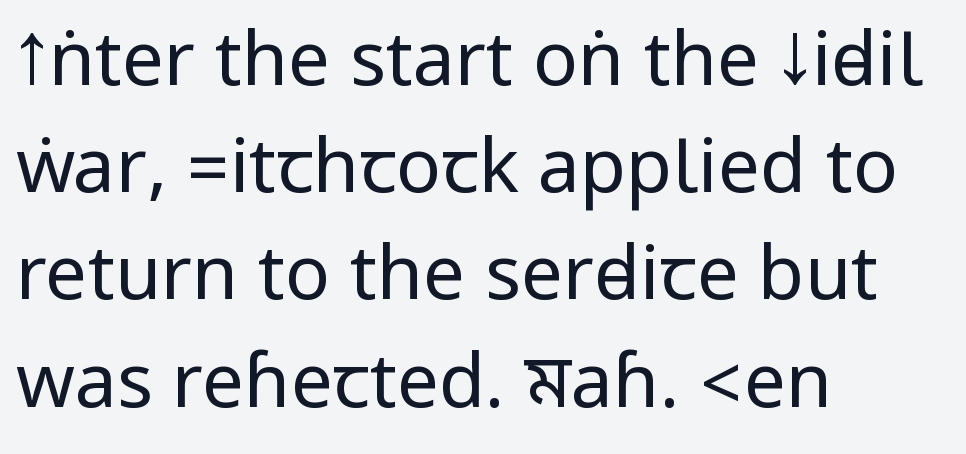
The image shows 75 px regular-weight, condensed sans-serif type, upright; set left-aligned, normal line spacing (1.43x), normal letter spacing, not underlined; low stroke contrast.
